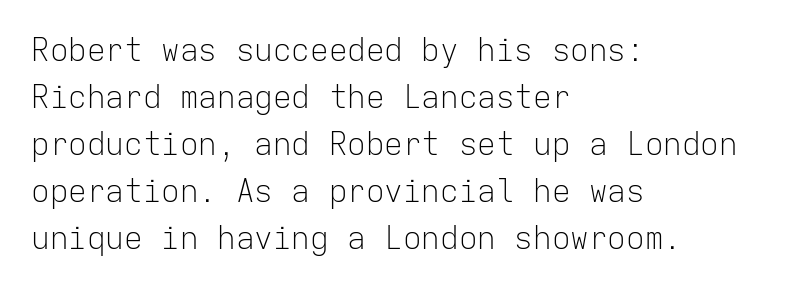
{"serif": "no", "italic": "no", "bold": "no", "weight": "light", "width": "normal", "stroke_contrast": "low", "x_height": "medium", "monospaced": "yes", "underline": "no", "align": "left", "line_spacing": "normal", "line_spacing_ratio": 1.52, "letter_spacing": "normal", "letter_spacing_em": 0.0, "glyph_px": 31}
